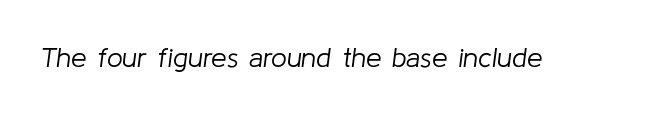
{"italic": "yes", "lean": "right", "slant_degrees": 8, "bold": "no", "weight": "light", "width": "normal", "stroke_contrast": "low", "x_height": "medium", "monospaced": "no", "underline": "no", "letter_spacing": "normal", "letter_spacing_em": 0.0, "glyph_px": 28}
